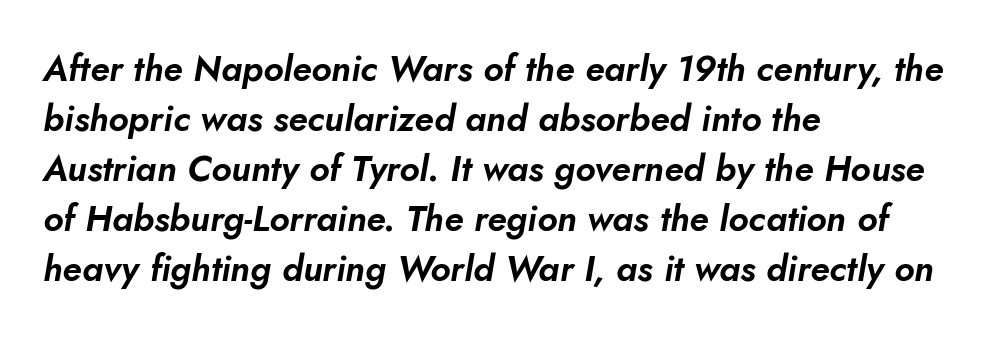
{"italic": "yes", "lean": "right", "slant_degrees": 10, "width": "normal", "stroke_contrast": "low", "x_height": "small", "monospaced": "no", "underline": "no", "align": "left", "line_spacing": "normal", "line_spacing_ratio": 1.39, "letter_spacing": "normal", "letter_spacing_em": 0.0, "glyph_px": 36}
